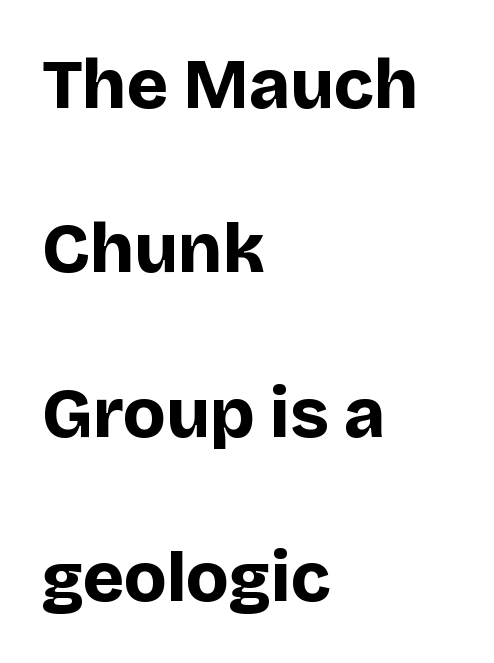
The image shows 70 px bold sans-serif type, upright; set left-aligned, loose line spacing (2.35x), normal letter spacing, not underlined; low stroke contrast and a large x-height.
